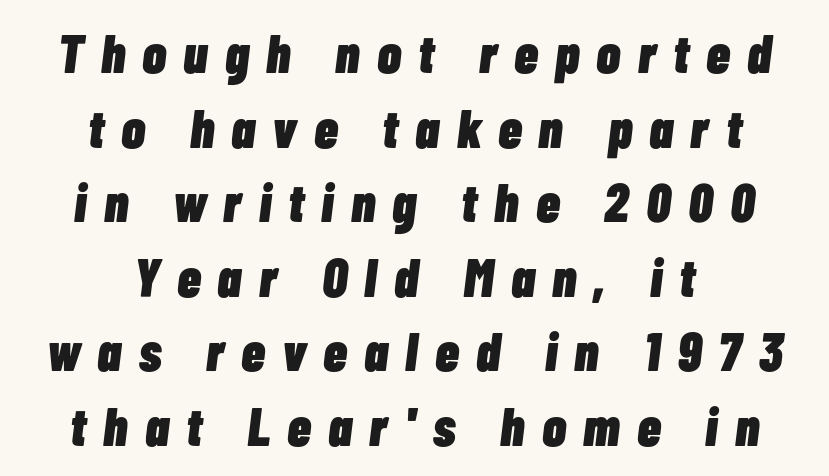
The area under the type is left untouched. The lines are quadded center. Baseline-to-baseline distance is the conventional proportion of letter height. This is heavy type, rendered in bold.
